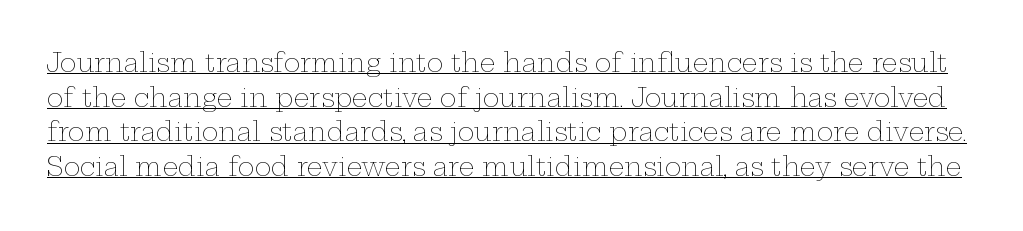
The image shows 25 px text type, upright; set normal line spacing (1.39x), normal letter spacing, underlined.
